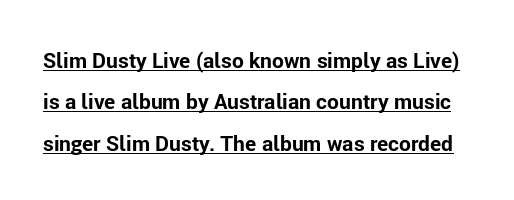
{"italic": "no", "bold": "yes", "underline": "yes", "line_spacing": "loose", "line_spacing_ratio": 1.97, "letter_spacing": "normal", "letter_spacing_em": 0.0, "glyph_px": 21}
